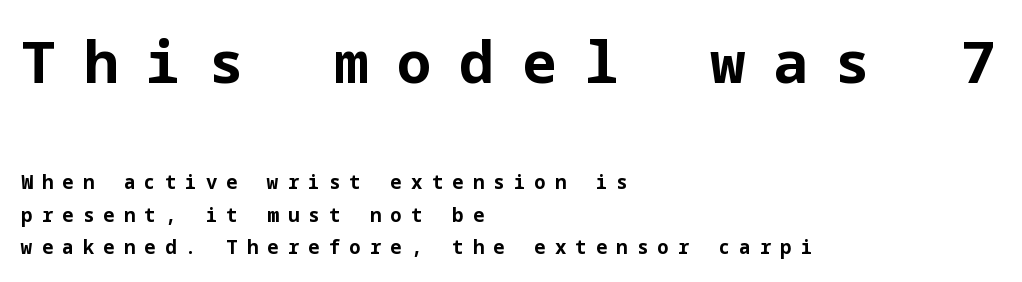
The image shows 58 px bold sans-serif type, upright; set left-aligned, line spacing 1.73x, unusually wide letter spacing (+0.48 em), not underlined; the first (top) block is 3.05x larger; low stroke contrast and a medium x-height.
